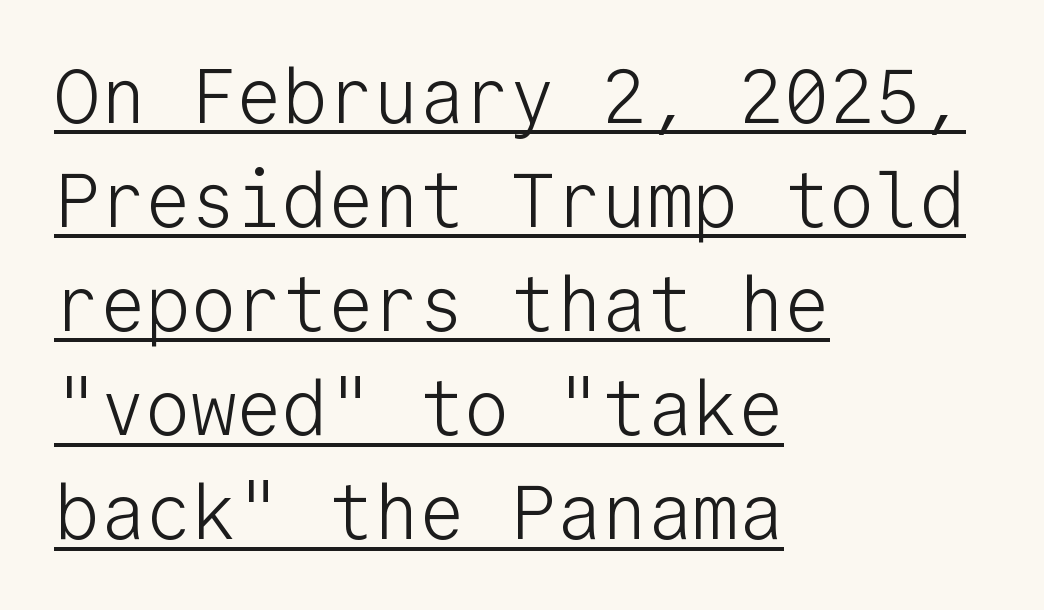
This rendering uses left alignment, leaving the right contour irregular. A typesetter would mark this as roman, not italic. Note the uniform advance width — an 'i' takes as much space as an 'm'. Look at the tracking — it's just the regular setting, nothing added. Students, observe the line beneath the letters — that is underlining. Each letter's strokes conclude bluntly, with no projecting serifs.
